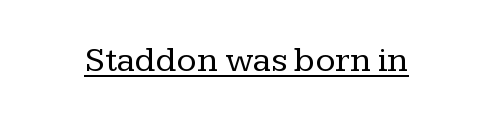
Q: Is the text bold? A: No.
Q: Is the text italic (slanted)? A: No, it is upright.
Q: Is the typeface a serif or a sans-serif typeface? A: Serif.
Q: Is the text underlined? A: Yes.
Q: Is the spacing between letters normal or unusually wide? A: Normal.
Q: Width (condensed, normal, or wide)? A: Normal.
Q: Stroke contrast? A: Low.
Q: x-height? A: Medium.
Q: Monospaced? A: No.
